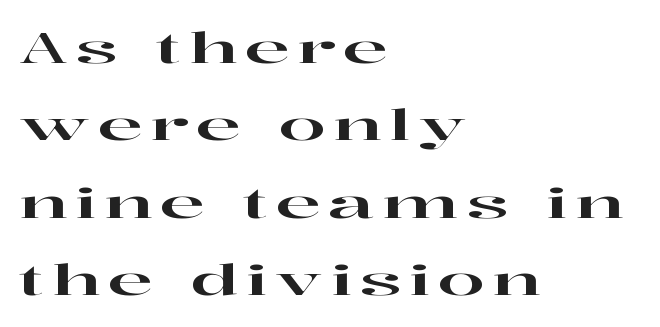
{"serif": "yes", "italic": "no", "width": "wide", "stroke_contrast": "high", "x_height": "medium", "monospaced": "no", "underline": "no", "align": "left", "line_spacing_ratio": 1.84, "glyph_px": 42}
